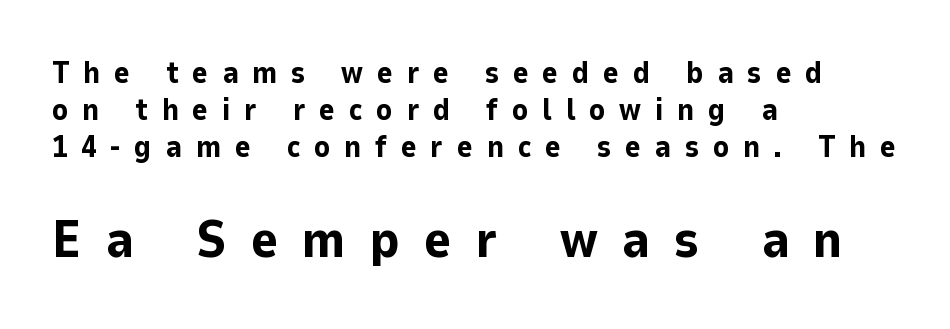
{"serif": "no", "italic": "no", "bold": "yes", "weight": "bold", "width": "normal", "stroke_contrast": "low", "x_height": "medium", "monospaced": "no", "underline": "no", "align": "left", "line_spacing_ratio": 1.23, "letter_spacing": "wide", "letter_spacing_em": 0.46, "larger_block": "second", "size_ratio": 1.73, "glyph_px": 52}
